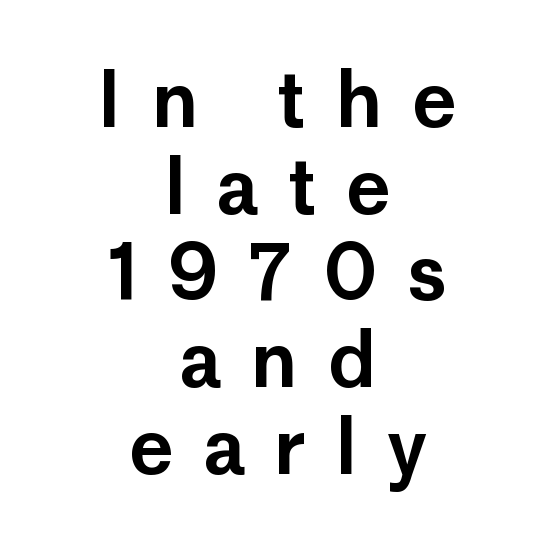
The passage shown is typeset with a sans-serif family. Substantial extra tracking has been applied to these lines. Underline: absent. Every row of glyphs is offset so its center matches the block's center. Leading is clearly below the norm, producing a dense column.
